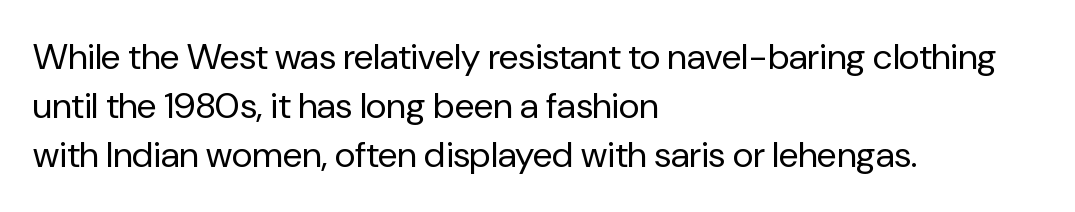
{"serif": "no", "italic": "no", "bold": "no", "weight": "regular", "width": "normal", "stroke_contrast": "low", "x_height": "medium", "monospaced": "no", "underline": "no", "align": "left", "line_spacing": "normal", "line_spacing_ratio": 1.36, "letter_spacing": "normal", "letter_spacing_em": 0.0, "glyph_px": 36}
